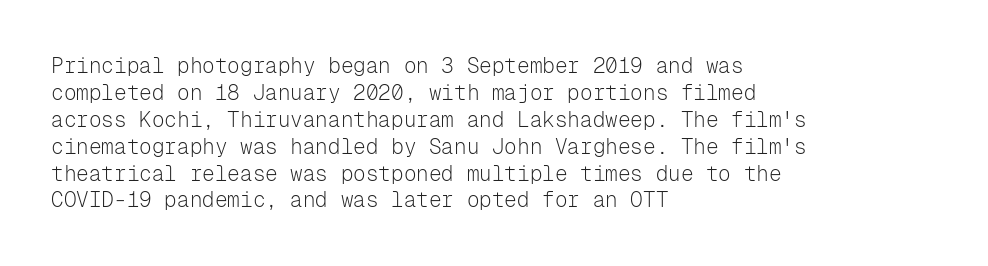
Q: Is the text bold? A: No.
Q: Is the text italic (slanted)? A: No, it is upright.
Q: Is the text underlined? A: No.
Q: How is the paragraph aligned? A: Left-aligned.
Q: Is the spacing between letters normal or unusually wide? A: Normal.
Q: Is the spacing between lines tight, normal or loose? A: Normal.
